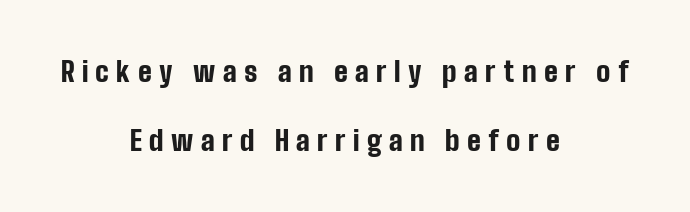
Caption: expanded tracking, letters set apart. The passage shown is typed in a proportional face where columns would drift. Glance below the letters and you will spot only blank space. Thick stems and heavy bowls — unmistakably bold.
